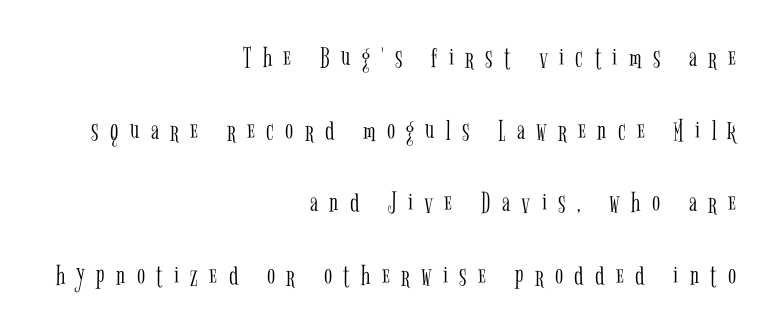
The image shows 30 px light, condensed serif type, upright; set right-aligned, loose line spacing (2.42x), unusually wide letter spacing (+0.38 em), not underlined; low stroke contrast and a medium x-height.
